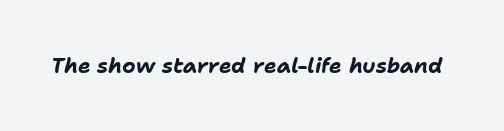
Pretty heavy lettering here — definitely bold. Each word holds together tightly as a unit, with standard inter-letter gaps. Emphasis-style slanted type is in use. Only glyphs here, with clear space below each row.
